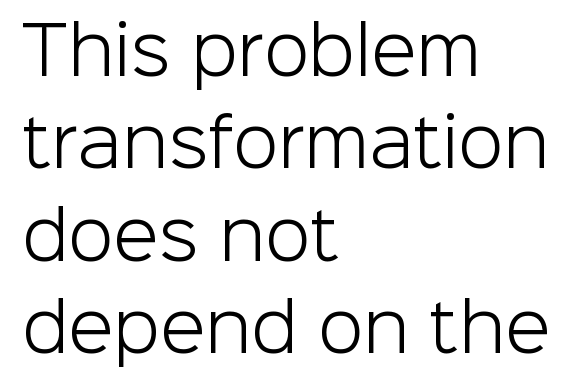
The image shows 66 px light sans-serif type, upright; set left-aligned, normal line spacing (1.4x), normal letter spacing, not underlined; low stroke contrast and a medium x-height.
